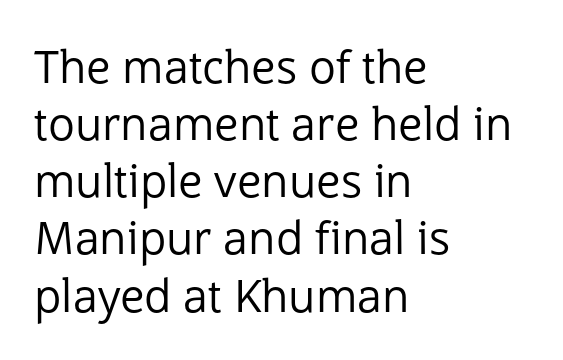
{"serif": "no", "italic": "no", "bold": "no", "weight": "regular", "width": "normal", "stroke_contrast": "low", "x_height": "medium", "monospaced": "no", "underline": "no", "align": "left", "line_spacing": "normal", "line_spacing_ratio": 1.27, "letter_spacing": "normal", "letter_spacing_em": 0.0, "glyph_px": 45}
